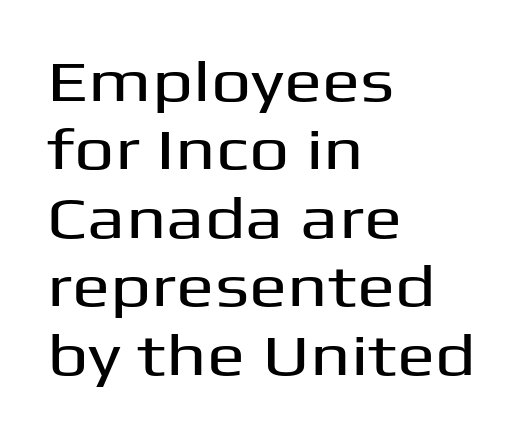
The image shows 57 px wide sans-serif type, upright; set left-aligned, line spacing 1.2x, normal letter spacing, not underlined; medium stroke contrast and a medium x-height.
